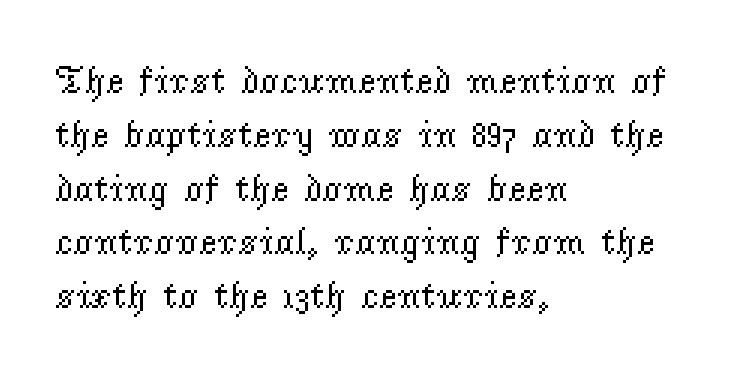
The image shows 39 px regular-weight serif type, upright; set left-aligned, normal line spacing (1.38x), normal letter spacing, not underlined; low stroke contrast and a small x-height.
